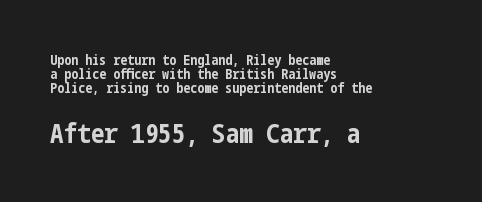
The later block is typeset at a bigger size than the earlier block. A typesetter would call this zero additional tracking. This block would grow much taller if given ordinary leading; it's compressed now. If you drew a line through each stem, it would be perfectly vertical. Decoration check: the copy has no underline.
